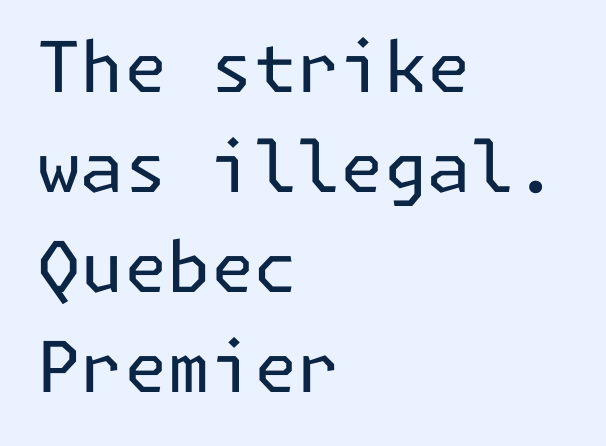
Q: Is the text bold? A: No.
Q: Is the text italic (slanted)? A: No, it is upright.
Q: Is the typeface a serif or a sans-serif typeface? A: Sans-serif.
Q: Is the text underlined? A: No.
Q: How is the paragraph aligned? A: Left-aligned.
Q: Is the spacing between letters normal or unusually wide? A: Normal.
Q: Is the spacing between lines tight, normal or loose? A: Normal.
Q: Width (condensed, normal, or wide)? A: Normal.
Q: Stroke contrast? A: Low.
Q: x-height? A: Medium.
